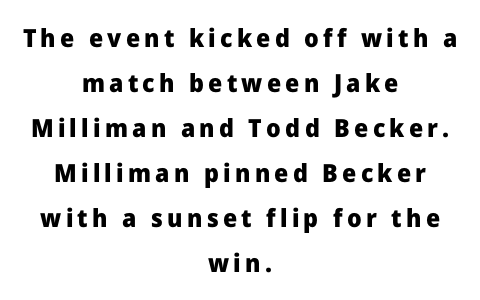
The image shows 25 px bold type, upright; set centered, line spacing 1.8x, not underlined.
